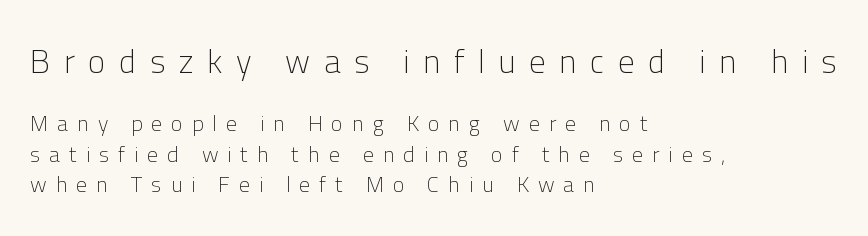
The image shows 33 px light sans-serif type, upright; set left-aligned, normal line spacing (1.39x), unusually wide letter spacing (+0.41 em), not underlined; the first (top) block is 1.5x larger; low stroke contrast and a medium x-height.
